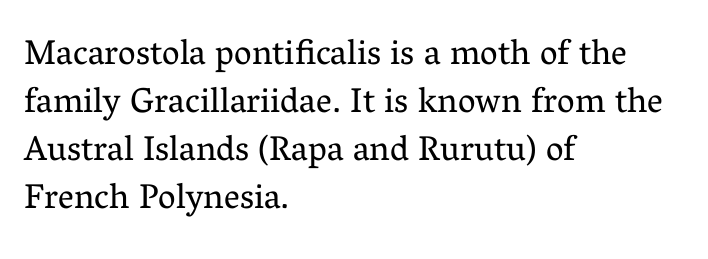
{"serif": "yes", "italic": "no", "bold": "no", "weight": "regular", "width": "normal", "stroke_contrast": "medium", "x_height": "medium", "monospaced": "no", "underline": "no", "align": "left", "line_spacing": "normal", "line_spacing_ratio": 1.37, "letter_spacing": "normal", "letter_spacing_em": 0.0, "glyph_px": 35}
